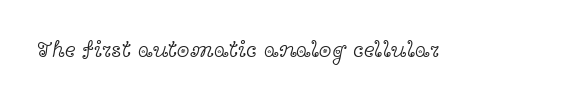
The image shows 23 px text type, upright; set normal letter spacing, not underlined.
